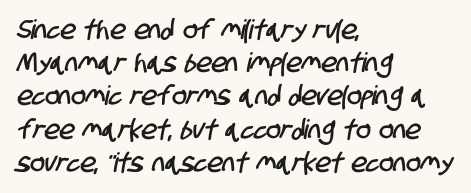
The face used here is rendered with its standard letterfit. Descender tails drop into unmarked territory. The setting favours the left margin, as ordinary paragraphs usually do.
